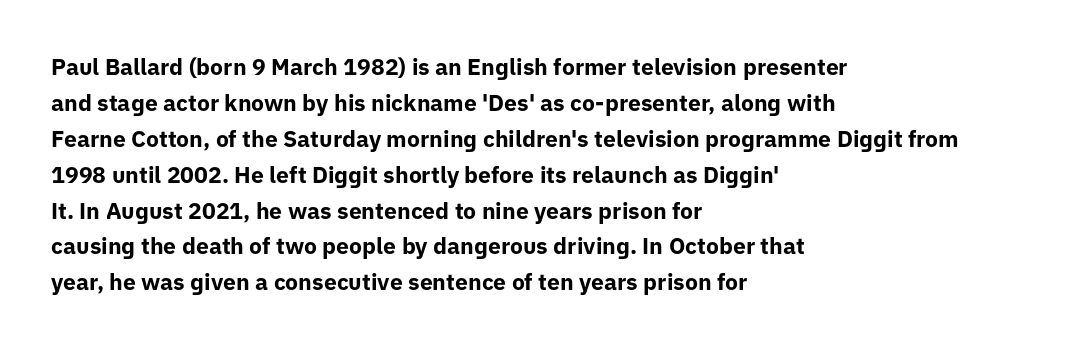
The image shows 23 px bold type, upright; set left-aligned, normal line spacing (1.56x), normal letter spacing, not underlined.
